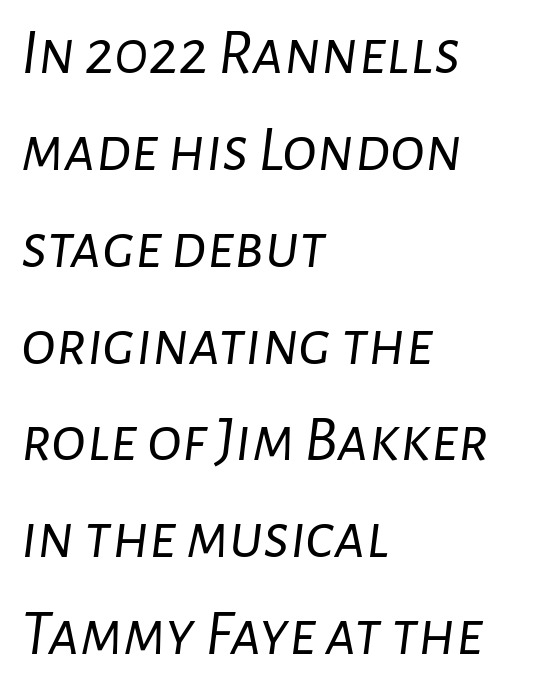
Unbolded letterforms with no extra heft. This block has exactly the height ordinary leading produces. The words here are not underlined. In CSS terms this would be text-align: left.
